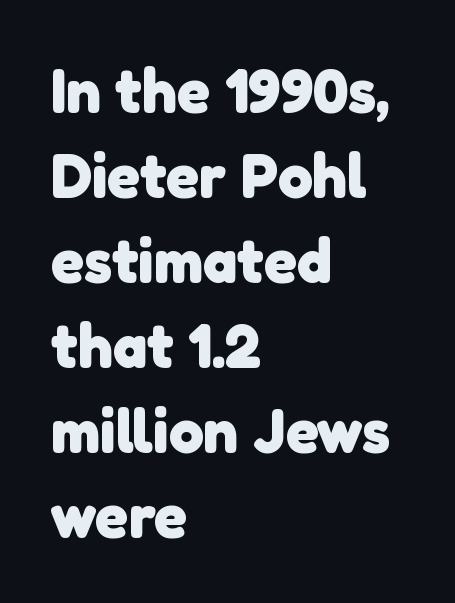
Quick note: underline off. These lines sit exactly where default settings would place them. Does extra space separate the letters? No, they use regular spacing. The text block is weighted toward the left margin, trailing off unevenly rightward.
